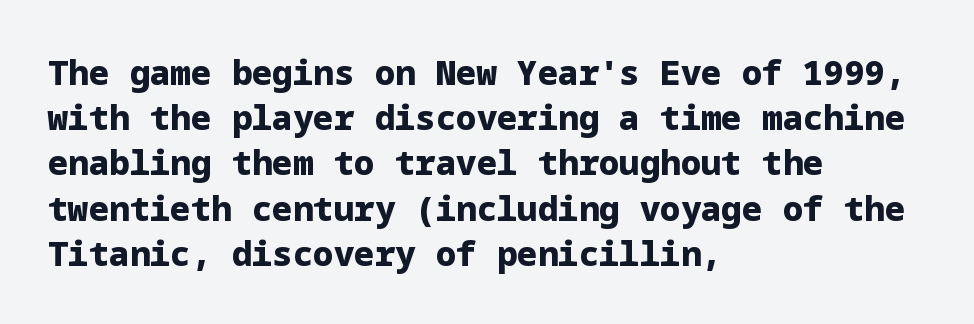
The image shows 34 px heavy sans-serif type, upright; set left-aligned, normal line spacing (1.33x), normal letter spacing, not underlined; low stroke contrast and a medium x-height.
